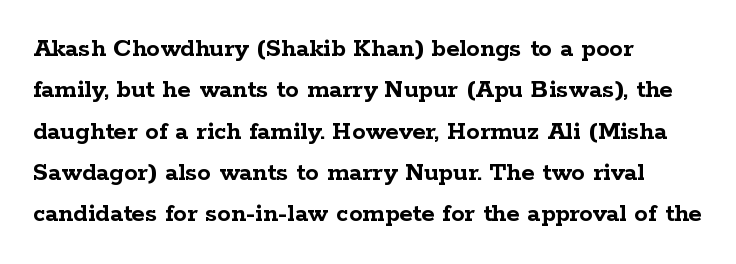
Q: Is the text bold? A: Yes.
Q: Is the text italic (slanted)? A: No, it is upright.
Q: Is the text underlined? A: No.
Q: How is the paragraph aligned? A: Left-aligned.
Q: Is the spacing between letters normal or unusually wide? A: Normal.
Q: Is the spacing between lines tight, normal or loose? A: Normal.
